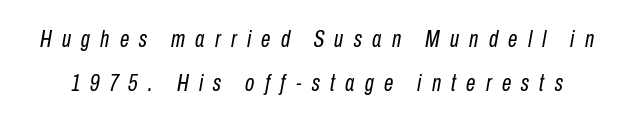
The image shows 24 px text type, italic (leaning right); set line spacing 1.84x, unusually wide letter spacing (+0.43 em), not underlined.
